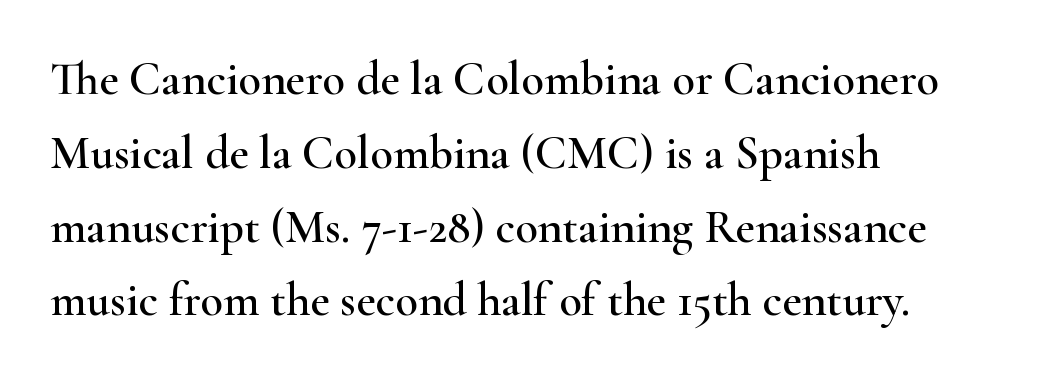
{"serif": "yes", "italic": "no", "width": "wide", "stroke_contrast": "high", "x_height": "small", "monospaced": "no", "underline": "no", "align": "left", "line_spacing": "normal", "line_spacing_ratio": 1.57, "letter_spacing": "normal", "letter_spacing_em": 0.0, "glyph_px": 47}
